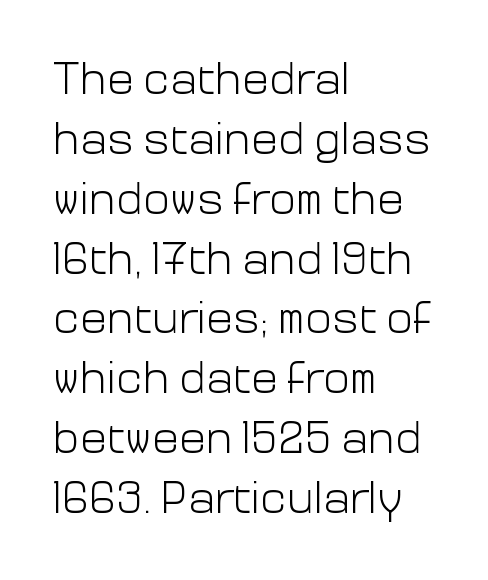
Q: Is the text bold? A: No.
Q: Is the text italic (slanted)? A: No, it is upright.
Q: Is the typeface a serif or a sans-serif typeface? A: Sans-serif.
Q: Is the text underlined? A: No.
Q: How is the paragraph aligned? A: Left-aligned.
Q: Is the spacing between letters normal or unusually wide? A: Normal.
Q: Is the spacing between lines tight, normal or loose? A: Normal.
Q: Width (condensed, normal, or wide)? A: Normal.
Q: Stroke contrast? A: Low.
Q: x-height? A: Medium.
Q: Monospaced? A: No.
